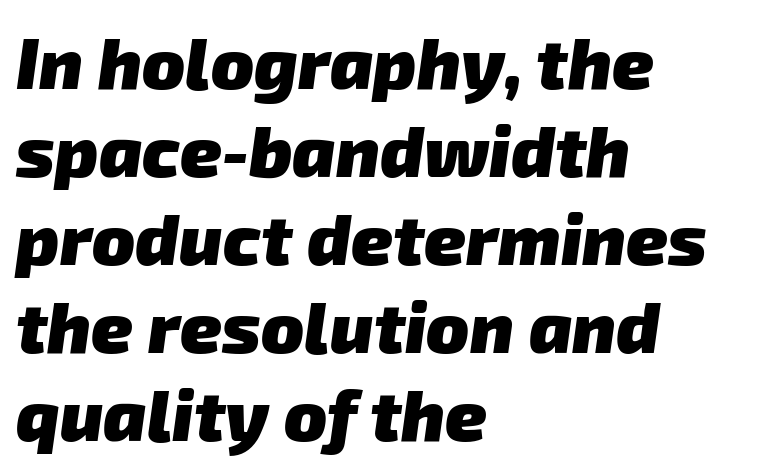
{"serif": "no", "bold": "yes", "weight": "heavy", "width": "normal", "stroke_contrast": "low", "x_height": "medium", "monospaced": "no", "underline": "no", "align": "left", "line_spacing_ratio": 1.24, "letter_spacing": "normal", "letter_spacing_em": 0.0, "glyph_px": 71}
